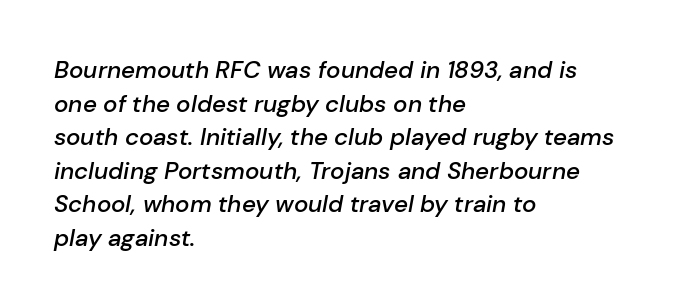
The vertical gap from one line to the next is medium. The letters sit at their default tracking, neither squeezed nor spread. These lines carry some extra weight — a demibold, not a full bold. The face used here has a pronounced slope to its letters. Bare-footed words on every line. Short and long lines alike share a common starting point at left.
